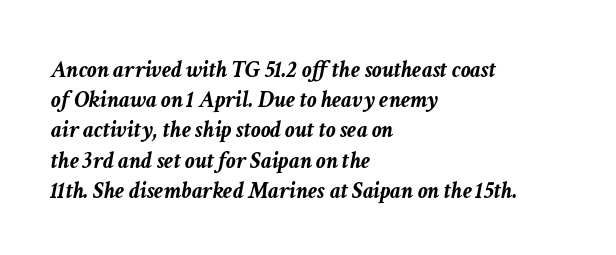
The image shows 24 px bold type, italic (leaning right); set left-aligned, normal line spacing (1.26x), normal letter spacing, not underlined.
